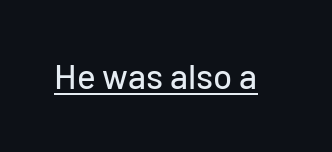
Q: Is the text italic (slanted)? A: No, it is upright.
Q: Is the typeface a serif or a sans-serif typeface? A: Sans-serif.
Q: Is the text underlined? A: Yes.
Q: Is the spacing between letters normal or unusually wide? A: Normal.
Q: Width (condensed, normal, or wide)? A: Normal.
Q: Stroke contrast? A: Low.
Q: x-height? A: Medium.
Q: Monospaced? A: No.
